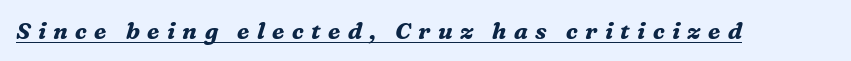
Q: Is the text bold? A: Yes.
Q: Is the text italic (slanted)? A: Yes, it leans right by about 16 degrees.
Q: Is the text underlined? A: Yes.
Q: Is the spacing between letters normal or unusually wide? A: Unusually wide.
